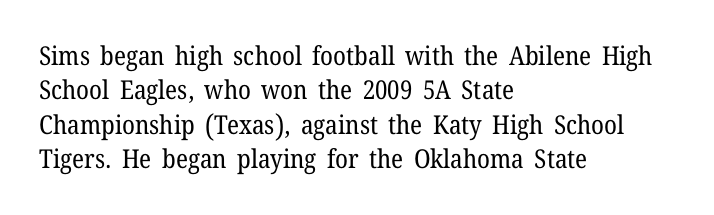
Q: Is the text bold? A: No.
Q: Is the text italic (slanted)? A: No, it is upright.
Q: Is the text underlined? A: No.
Q: How is the paragraph aligned? A: Left-aligned.
Q: Is the spacing between letters normal or unusually wide? A: Normal.
Q: Is the spacing between lines tight, normal or loose? A: Normal.
